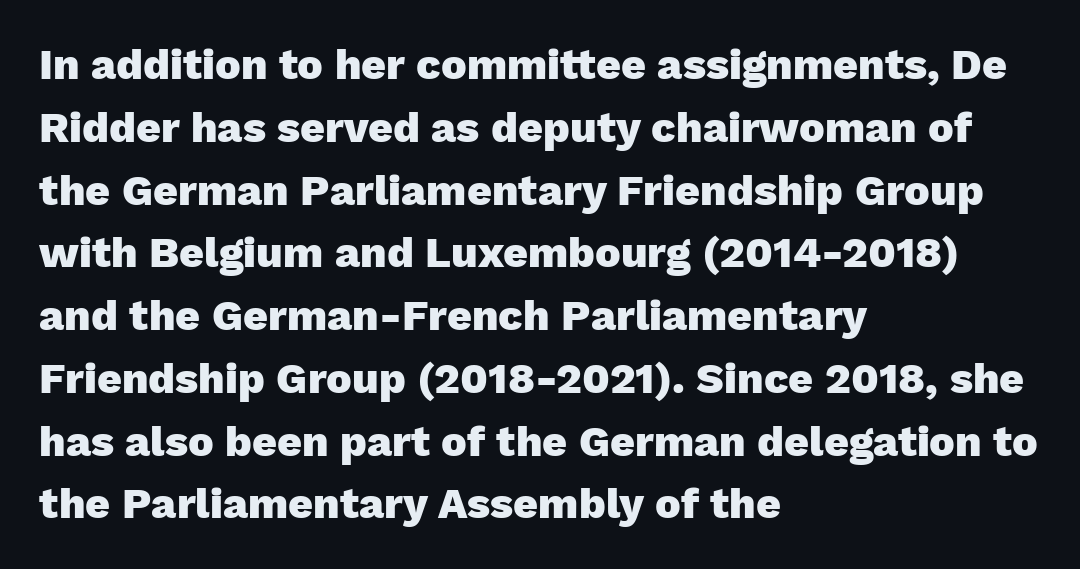
{"serif": "no", "italic": "no", "bold": "yes", "weight": "heavy", "width": "normal", "stroke_contrast": "low", "x_height": "medium", "monospaced": "no", "underline": "no", "align": "left", "line_spacing": "normal", "line_spacing_ratio": 1.46, "letter_spacing": "normal", "letter_spacing_em": 0.0, "glyph_px": 43}
